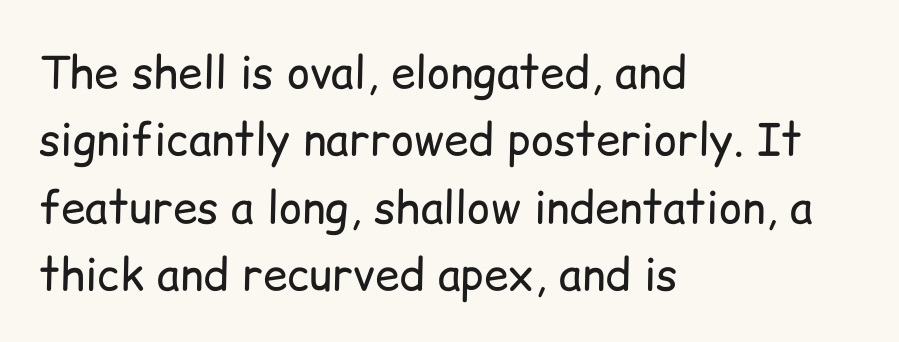
{"serif": "no", "italic": "no", "bold": "no", "weight": "regular", "width": "normal", "stroke_contrast": "low", "x_height": "medium", "monospaced": "no", "underline": "no", "align": "left", "line_spacing": "normal", "line_spacing_ratio": 1.53, "letter_spacing": "normal", "letter_spacing_em": 0.0, "glyph_px": 44}
